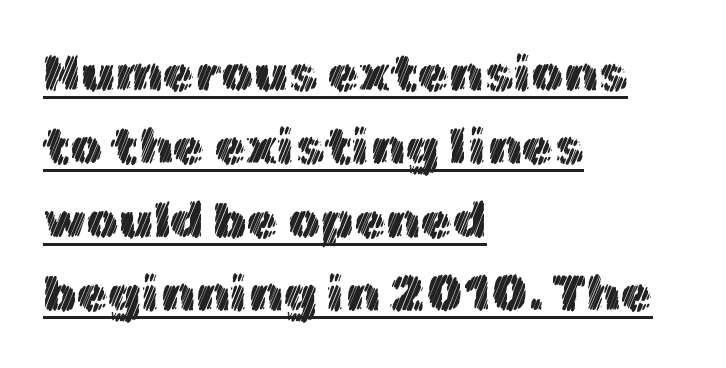
The gaps between neighbouring characters are ordinary and unremarkable. Character widths vary here, with narrow letters taking less room than wide ones. The string is rendered with underlining switched on. A roman cut, with each character standing at attention.
